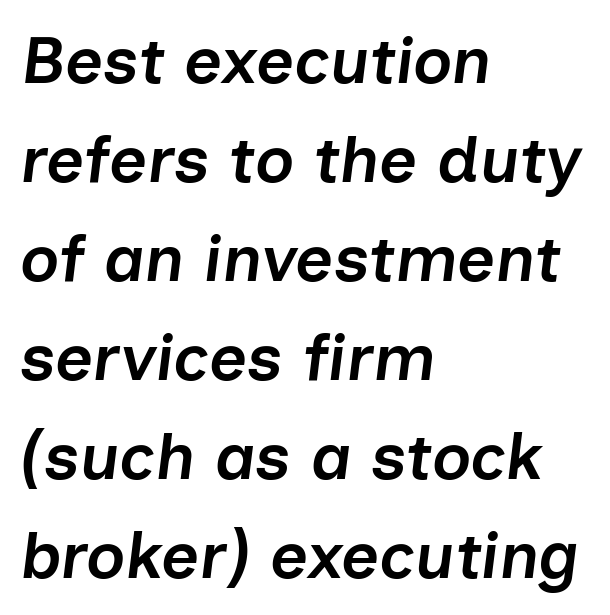
Q: Is the text bold? A: Semi-bold.
Q: Is the text italic (slanted)? A: Yes, it leans right by about 7 degrees.
Q: Is the text underlined? A: No.
Q: How is the paragraph aligned? A: Left-aligned.
Q: Is the spacing between letters normal or unusually wide? A: Normal.
Q: Is the spacing between lines tight, normal or loose? A: Normal.
Q: Width (condensed, normal, or wide)? A: Normal.
Q: Stroke contrast? A: Low.
Q: x-height? A: Medium.
Q: Monospaced? A: No.
